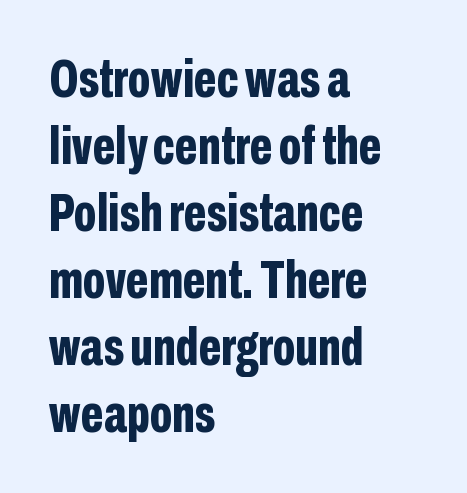
{"serif": "no", "italic": "no", "bold": "yes", "weight": "bold", "width": "condensed", "stroke_contrast": "low", "x_height": "medium", "monospaced": "no", "underline": "no", "align": "left", "line_spacing_ratio": 1.24, "letter_spacing": "normal", "letter_spacing_em": 0.0, "glyph_px": 54}
